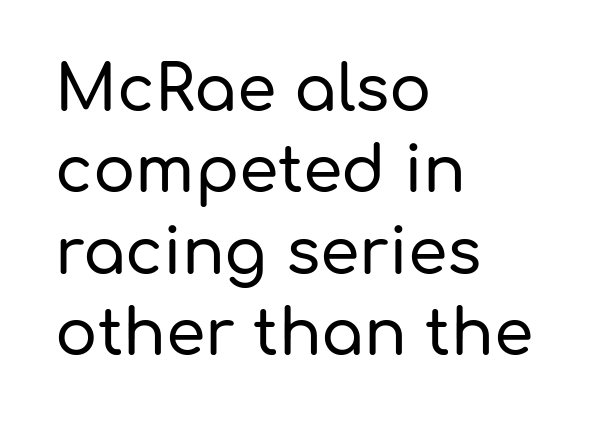
Which margin do the lines hug? The left one — the right edge is uneven. The letters stand straight up with perfectly vertical stems. The zone under the glyphs is completely vacant. The passage shown is typed in a proportional face where columns would drift. Each word holds together tightly as a unit, with standard inter-letter gaps. Typographically, this falls in the sans-serif category.
